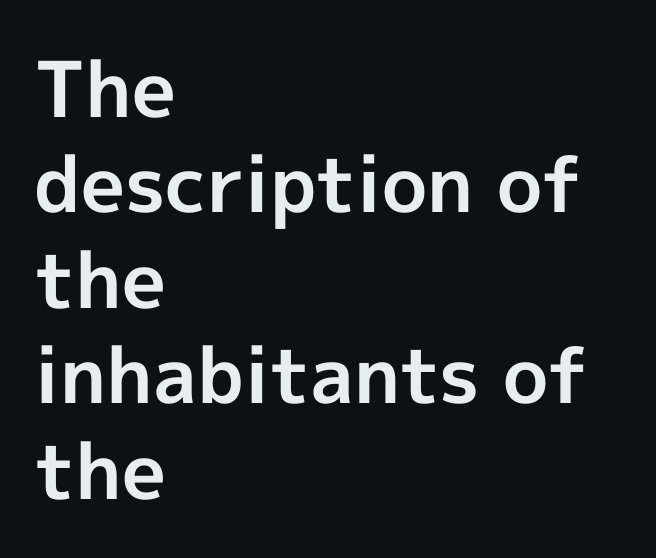
{"serif": "no", "italic": "no", "bold": "yes", "weight": "bold", "width": "normal", "x_height": "medium", "monospaced": "no", "underline": "no", "align": "left", "line_spacing_ratio": 1.24, "letter_spacing": "normal", "letter_spacing_em": 0.0, "glyph_px": 77}
